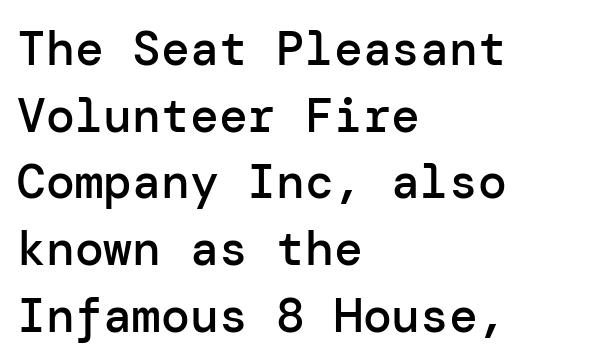
Q: Is the text bold? A: Semi-bold.
Q: Is the text italic (slanted)? A: No, it is upright.
Q: Is the typeface a serif or a sans-serif typeface? A: Sans-serif.
Q: Is the text underlined? A: No.
Q: How is the paragraph aligned? A: Left-aligned.
Q: Is the spacing between letters normal or unusually wide? A: Normal.
Q: Is the spacing between lines tight, normal or loose? A: Normal.
Q: Width (condensed, normal, or wide)? A: Normal.
Q: Stroke contrast? A: Low.
Q: x-height? A: Medium.
